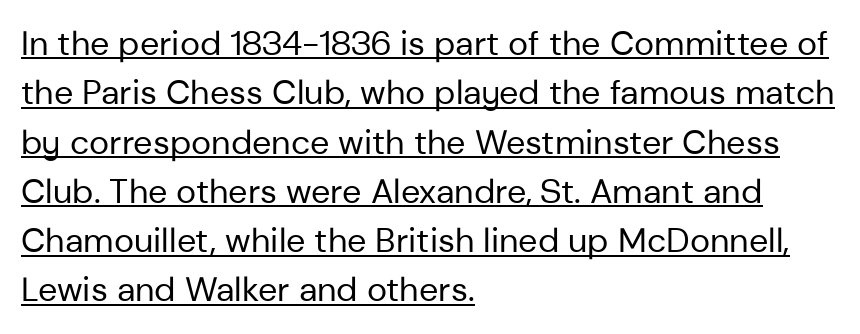
{"serif": "no", "italic": "no", "bold": "no", "weight": "regular", "width": "normal", "stroke_contrast": "low", "x_height": "medium", "monospaced": "no", "underline": "yes", "align": "left", "line_spacing": "normal", "line_spacing_ratio": 1.45, "letter_spacing": "normal", "letter_spacing_em": 0.0, "glyph_px": 34}
